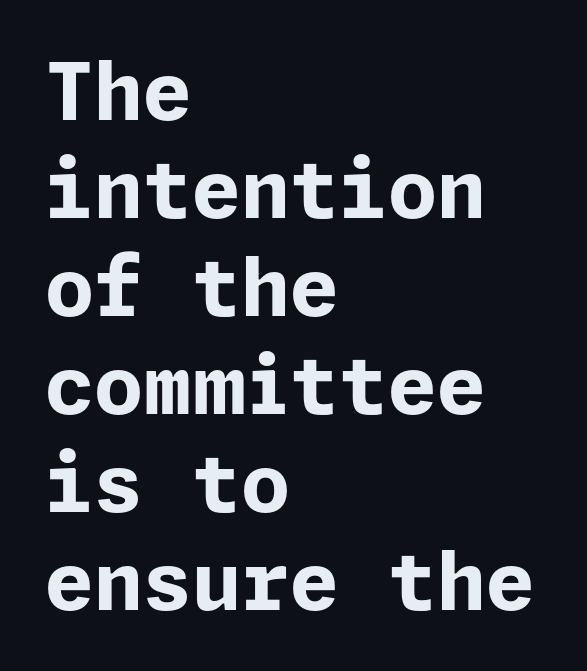
Notice how the passage keeps a crisp vertical edge on the left only. The letters carry no serifs — their stems end cleanly without finishing strokes. Lines of text with bare space underneath. Observe the ordinary spacing: letters are neighbours, not strangers.
